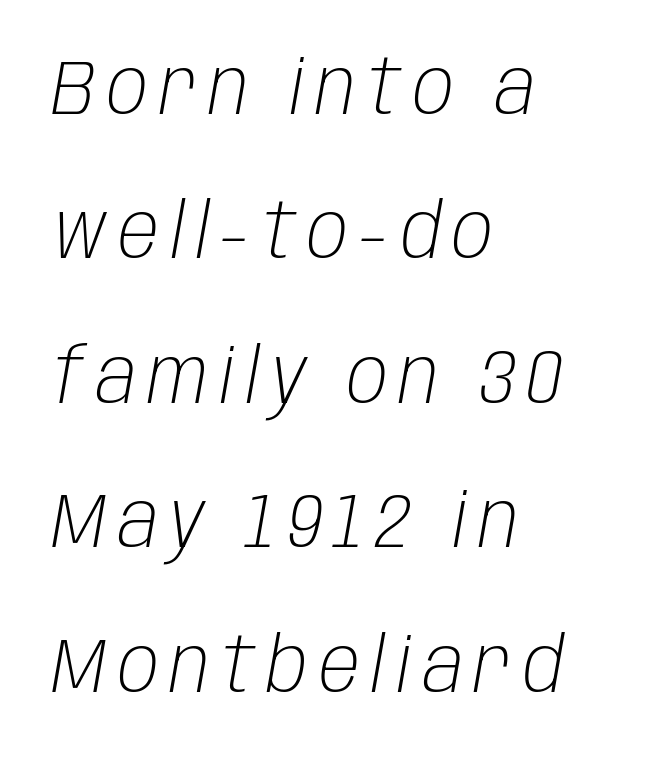
Q: Is the text bold? A: No.
Q: Is the text italic (slanted)? A: Yes, it leans right by about 10 degrees.
Q: Is the text underlined? A: No.
Q: How is the paragraph aligned? A: Left-aligned.
Q: Is the spacing between lines tight, normal or loose? A: Loose.
Q: Width (condensed, normal, or wide)? A: Condensed.
Q: Stroke contrast? A: Low.
Q: x-height? A: Large.
Q: Monospaced? A: No.
